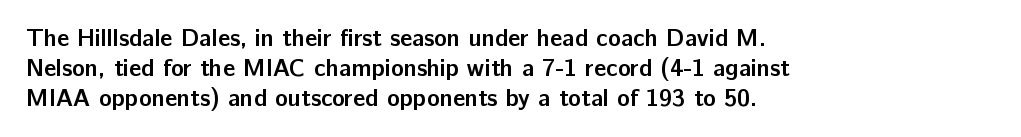
{"italic": "no", "bold": "yes", "underline": "no", "align": "left", "line_spacing_ratio": 1.24, "letter_spacing": "normal", "letter_spacing_em": 0.0, "glyph_px": 24}
